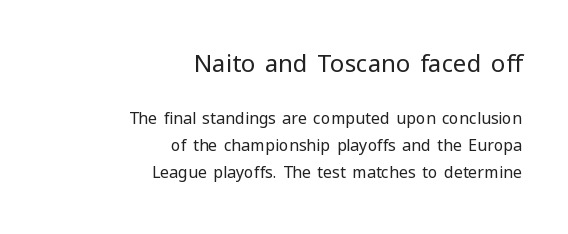
{"italic": "no", "bold": "no", "underline": "no", "align": "right", "line_spacing": "normal", "line_spacing_ratio": 1.7, "letter_spacing": "normal", "letter_spacing_em": 0.0, "larger_block": "first", "size_ratio": 1.5, "glyph_px": 24}
